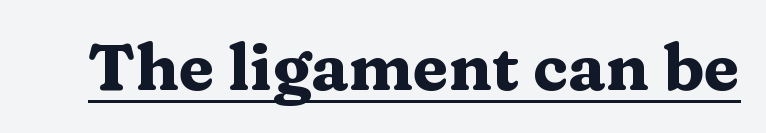
The font's upright variant was chosen for this text. Serifs: yes, visible at the terminals of the letterforms. The letters advance in unequal steps, a hallmark of proportional type. Compared with typical body copy, the letter spacing here is the same. These lines carry a lot of weight — the face is fully bold. Check the space under the baseline: a stroke is drawn there.
